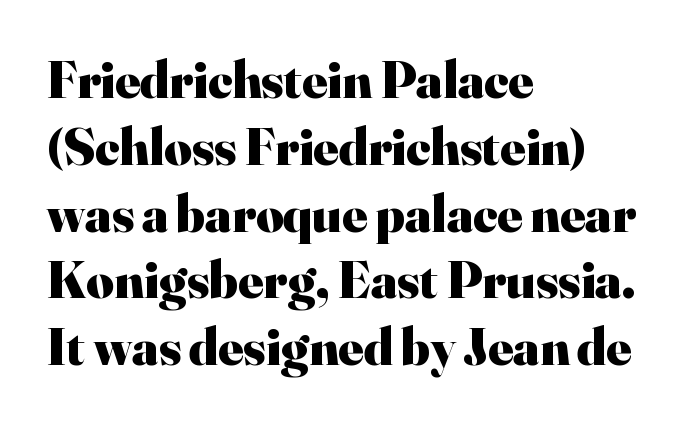
{"serif": "yes", "italic": "no", "bold": "yes", "weight": "heavy", "width": "normal", "stroke_contrast": "high", "x_height": "small", "monospaced": "no", "underline": "no", "align": "left", "line_spacing": "normal", "line_spacing_ratio": 1.26, "letter_spacing": "normal", "letter_spacing_em": 0.0, "glyph_px": 53}
